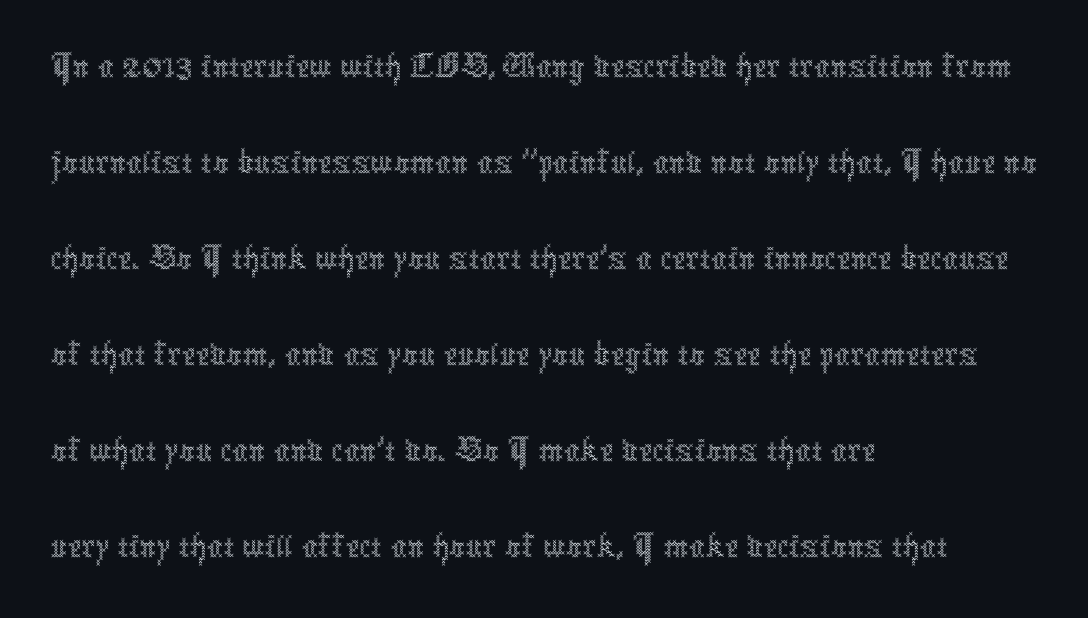
The image shows 78 px thin, condensed type, upright; set left-aligned, line spacing 1.23x, normal letter spacing, not underlined; a medium x-height.
